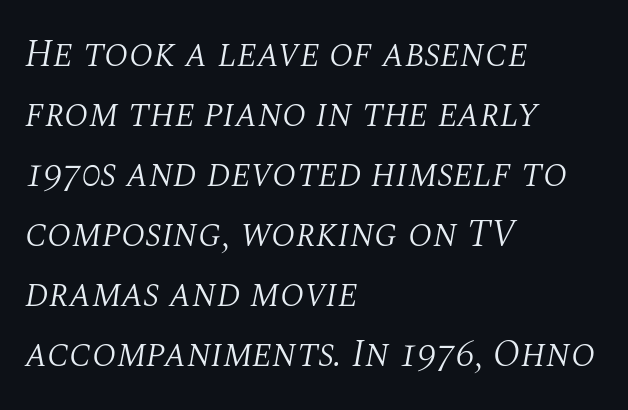
Q: Is the text bold? A: No.
Q: Is the text italic (slanted)? A: Yes, it leans right by about 10 degrees.
Q: Is the typeface a serif or a sans-serif typeface? A: Serif.
Q: Is the text underlined? A: No.
Q: How is the paragraph aligned? A: Left-aligned.
Q: Is the spacing between letters normal or unusually wide? A: Normal.
Q: Is the spacing between lines tight, normal or loose? A: Normal.
Q: Width (condensed, normal, or wide)? A: Normal.
Q: Stroke contrast? A: Medium.
Q: x-height? A: Large.
Q: Monospaced? A: No.
